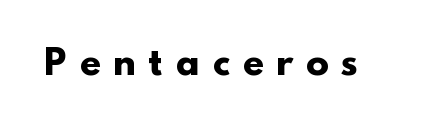
{"serif": "no", "bold": "yes", "weight": "heavy", "width": "normal", "stroke_contrast": "low", "x_height": "small", "monospaced": "no", "underline": "no", "letter_spacing": "wide", "letter_spacing_em": 0.38, "glyph_px": 34}
